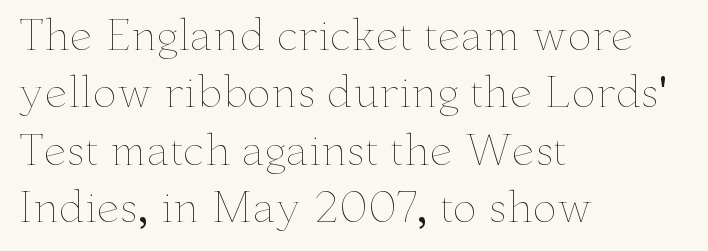
Evenly set lines give the paragraph a standard silhouette. Where is the straight margin? On the left. Unlike italic type, these characters show no tilt at all. This rendering features lettering with no underline.
